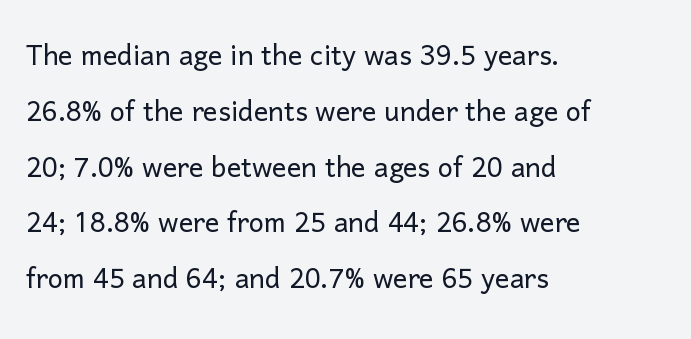
This sample has the flowing, uneven cadence of proportional lettering. In terms of letterspacing, this is plain default setting. A normal amount of white space separates one row of letters from the next. The glyphs in this specimen are sans serif. Type without underlining.
